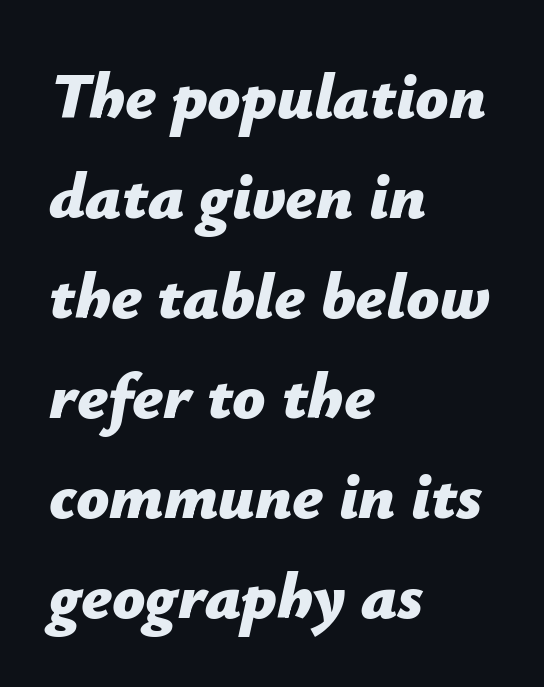
{"italic": "yes", "lean": "right", "slant_degrees": 12, "bold": "yes", "weight": "bold", "width": "normal", "stroke_contrast": "low", "x_height": "medium", "monospaced": "no", "underline": "no", "align": "left", "line_spacing": "normal", "line_spacing_ratio": 1.54, "letter_spacing": "normal", "letter_spacing_em": 0.0, "glyph_px": 65}
